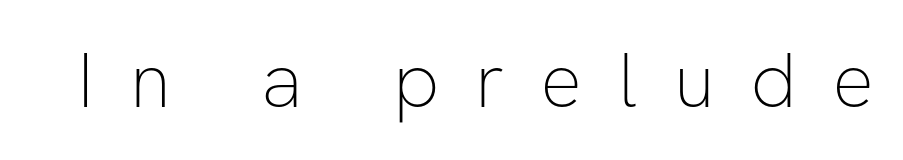
Here the designer chose a conventional face with non-uniform glyph widths. A bare baseline throughout the passage. The rendering shows plain stroke endings on the letterforms — a sans-serif design. Is the stroke heavy? The answer is a plain regular-or-lighter. The type sits square on the baseline with zero lean.
